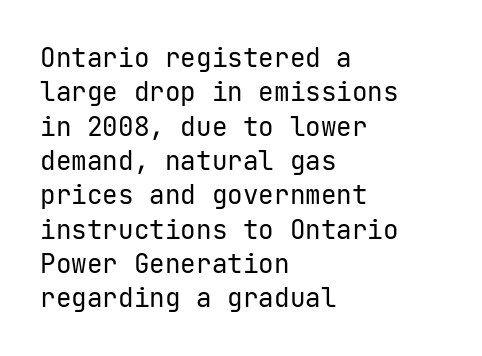
{"italic": "no", "bold": "no", "underline": "no", "align": "left", "line_spacing": "normal", "line_spacing_ratio": 1.32, "letter_spacing": "normal", "letter_spacing_em": 0.0, "glyph_px": 26}
